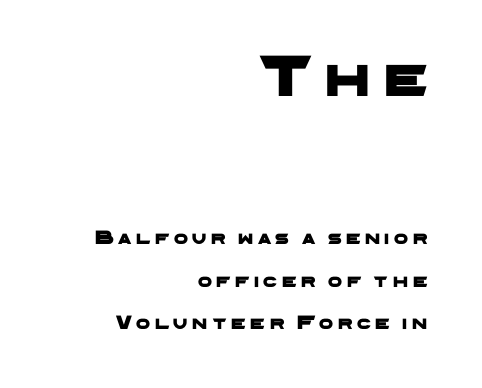
The image shows 60 px wide sans-serif type; set right-aligned, loose line spacing (2.12x), unusually wide letter spacing (+0.23 em), not underlined; the first (top) block is 3.0x larger; low stroke contrast and a medium x-height.
